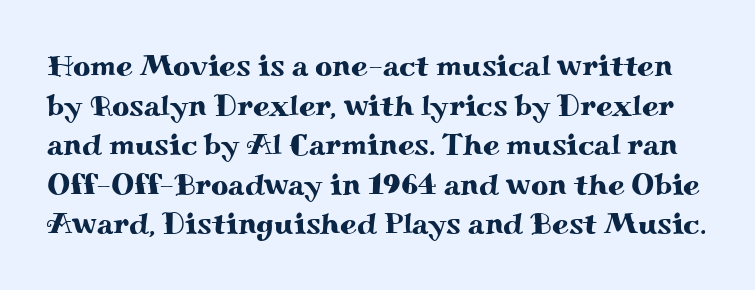
The image shows 30 px wide serif type, upright; set normal line spacing (1.32x), normal letter spacing, not underlined; medium stroke contrast and a small x-height.
